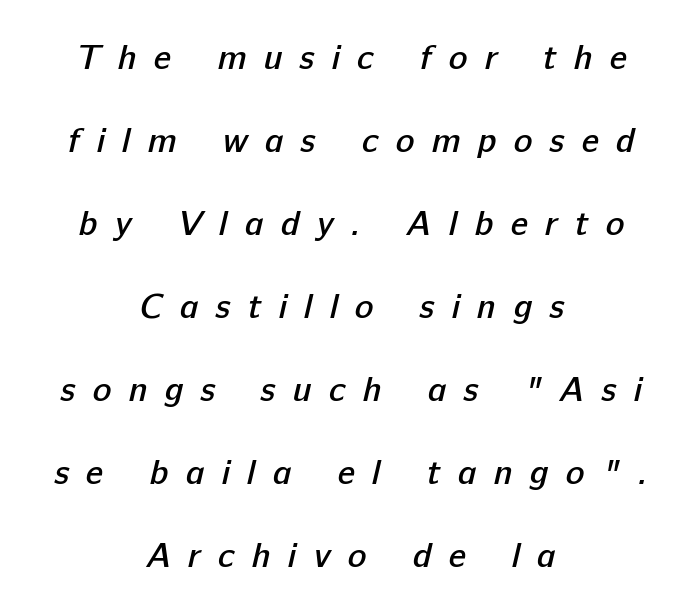
Its strokes are somewhat broadened, the hallmark of semibold type. The horizontal fit of the characters is loose and conspicuously gappy. The baseline area is clear. Which margin do the lines hug? Neither — every line sits in the middle.
